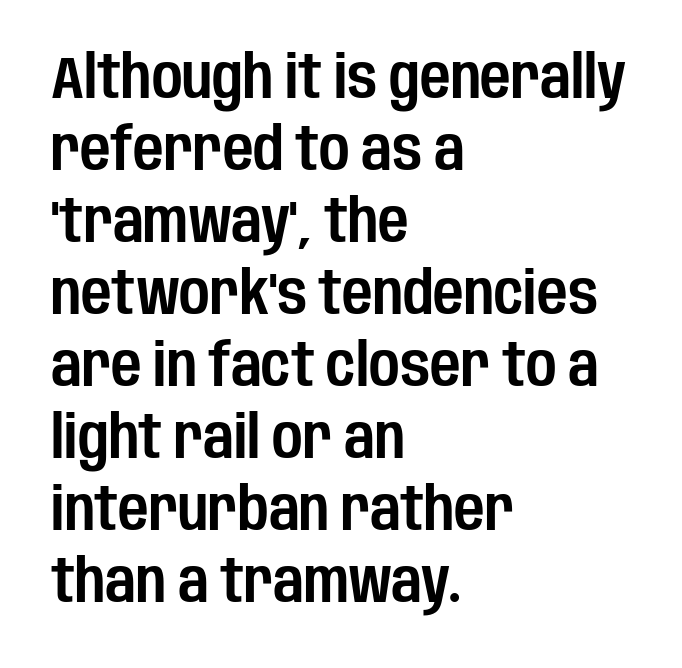
The rag falls on the right side of this text block. No italicization has been applied; the sample stays upright. Descenders hang freely into open space. A sans-serif font was chosen for this passage. The face used here is proportionally spaced, like ordinary book or web type. Is the letter spacing exaggerated? No — it looks like the ordinary default.
